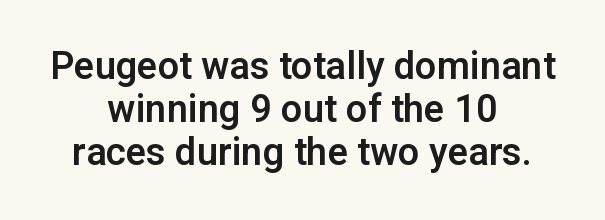
{"serif": "no", "italic": "no", "width": "normal", "stroke_contrast": "low", "x_height": "medium", "monospaced": "no", "underline": "no", "align": "center", "line_spacing": "tight", "line_spacing_ratio": 1.13, "letter_spacing": "normal", "letter_spacing_em": 0.0, "glyph_px": 38}
